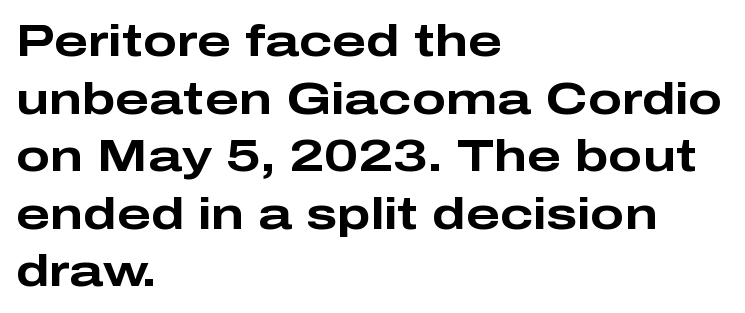
{"serif": "no", "italic": "no", "bold": "yes", "weight": "bold", "width": "wide", "stroke_contrast": "low", "x_height": "medium", "monospaced": "no", "underline": "no", "align": "left", "line_spacing": "normal", "line_spacing_ratio": 1.28, "letter_spacing": "normal", "letter_spacing_em": 0.0, "glyph_px": 45}
